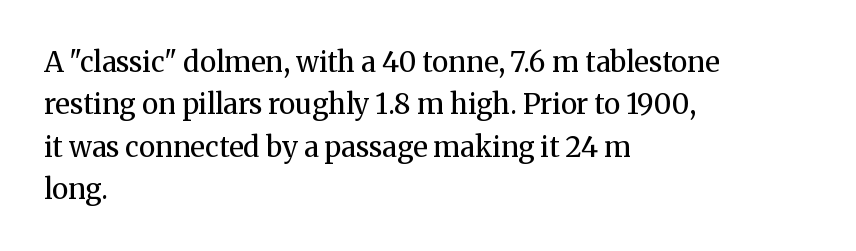
The image shows 28 px regular-weight serif type, upright; set left-aligned, normal line spacing (1.51x), normal letter spacing, not underlined; medium stroke contrast and a medium x-height.
